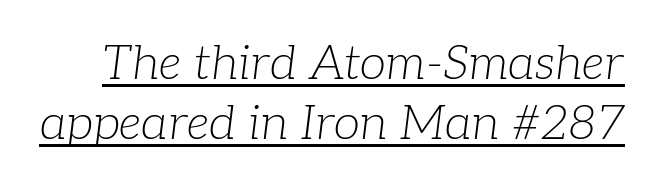
This sample keeps an unexceptional amount of space between lines. Stems and bowls with no extra thickness — not bold. Letterform terminals end in serifs throughout the passage. The gaps between neighbouring characters are ordinary and unremarkable.
